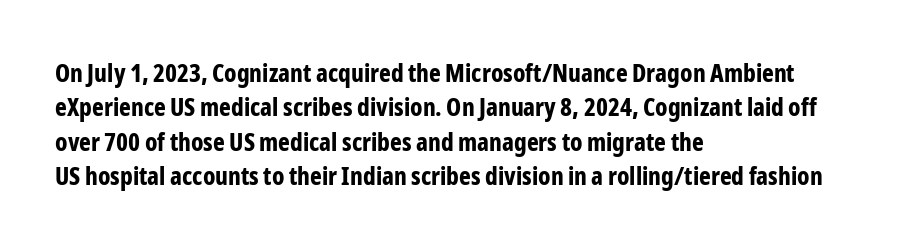
The image shows 25 px bold type, upright; set left-aligned, normal line spacing (1.38x), normal letter spacing, not underlined.
